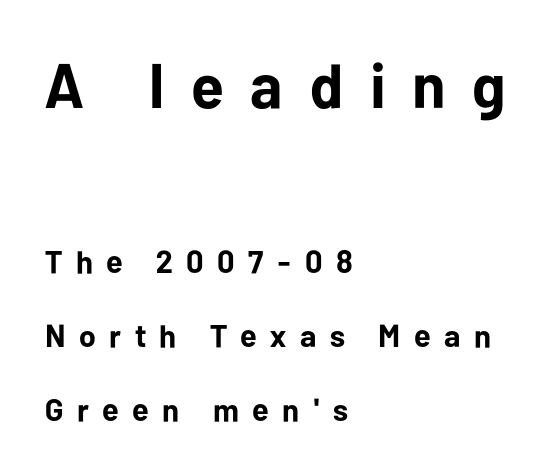
Q: Is the text bold? A: Yes.
Q: Is the text italic (slanted)? A: No, it is upright.
Q: Is the typeface a serif or a sans-serif typeface? A: Sans-serif.
Q: Is the text underlined? A: No.
Q: How is the paragraph aligned? A: Left-aligned.
Q: Is the spacing between letters normal or unusually wide? A: Unusually wide.
Q: Is the spacing between lines tight, normal or loose? A: Loose.
Q: Which block of text is set in a larger size, the first (top) or the second (bottom)? A: The first (top) one.
Q: Width (condensed, normal, or wide)? A: Normal.
Q: Stroke contrast? A: Low.
Q: x-height? A: Medium.
Q: Monospaced? A: No.
